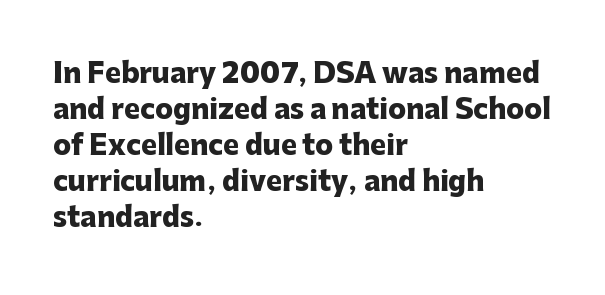
Is there much room between lines? A standard amount, neither cramped nor airy. This rendering features lettering with no underline. The typography opts for an upright posture over an oblique one. Standard letterfit; no display-style spreading of the glyphs. Line starts are locked; line ends wander. Heavy-handed strokes throughout: this text is bold.
